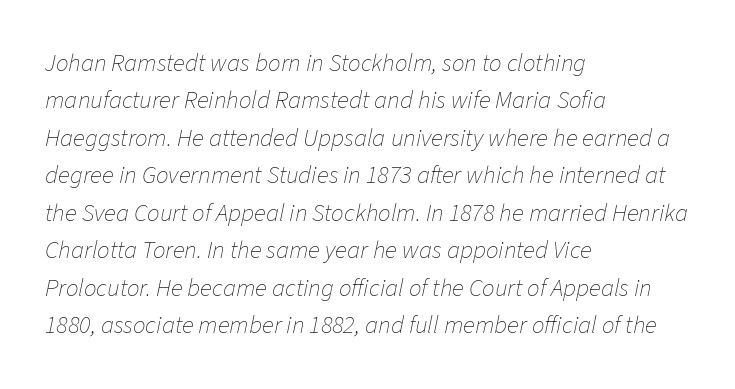
{"italic": "yes", "lean": "right", "slant_degrees": 11, "bold": "no", "underline": "no", "align": "left", "line_spacing": "normal", "line_spacing_ratio": 1.5, "letter_spacing": "normal", "letter_spacing_em": 0.0, "glyph_px": 25}
